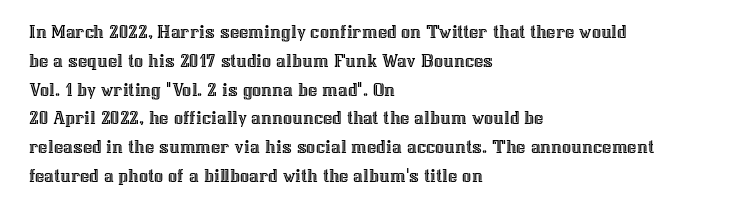
Q: Is the text italic (slanted)? A: No, it is upright.
Q: Is the text underlined? A: No.
Q: How is the paragraph aligned? A: Left-aligned.
Q: Is the spacing between letters normal or unusually wide? A: Normal.
Q: Is the spacing between lines tight, normal or loose? A: Normal.
